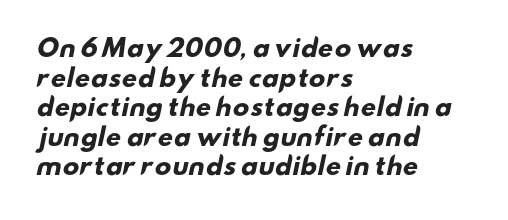
Q: Is the text bold? A: Yes.
Q: Is the text underlined? A: No.
Q: How is the paragraph aligned? A: Left-aligned.
Q: Is the spacing between letters normal or unusually wide? A: Normal.
